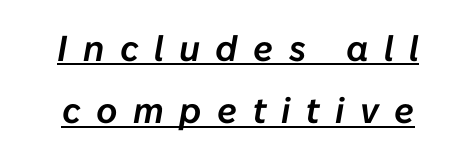
{"italic": "yes", "lean": "right", "slant_degrees": 10, "width": "normal", "stroke_contrast": "low", "x_height": "medium", "monospaced": "no", "underline": "yes", "line_spacing_ratio": 1.73, "letter_spacing": "wide", "letter_spacing_em": 0.43, "glyph_px": 36}
